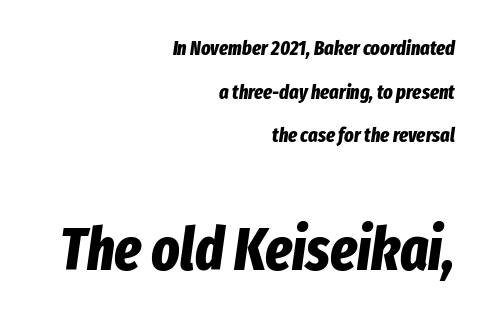
{"italic": "yes", "lean": "right", "slant_degrees": 8, "bold": "yes", "weight": "bold", "width": "condensed", "stroke_contrast": "low", "x_height": "medium", "monospaced": "no", "underline": "no", "align": "right", "line_spacing": "loose", "line_spacing_ratio": 2.18, "letter_spacing": "normal", "letter_spacing_em": 0.0, "larger_block": "second", "size_ratio": 2.95, "glyph_px": 59}
